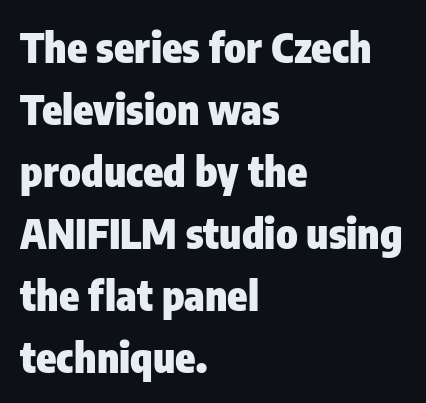
Posture: upright roman. Descender tails drop into unmarked territory. Nope, no serifs anywhere on these letters. Each glyph is drawn with heavy, bold strokes. Proportional: the letters do not fall into vertical columns.
